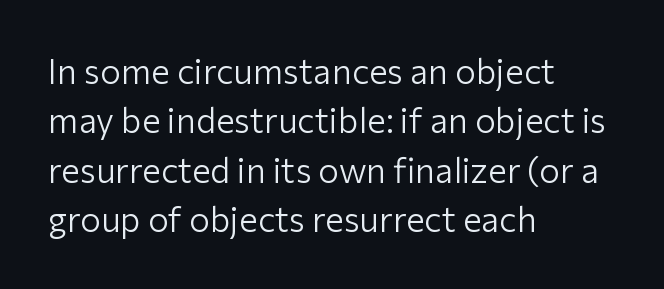
If you drew a ruler down the left edge, every line would touch it. The letters advance in unequal steps, a hallmark of proportional type. The lines sit at an ordinary, default distance from one another. Posture: vertical.
